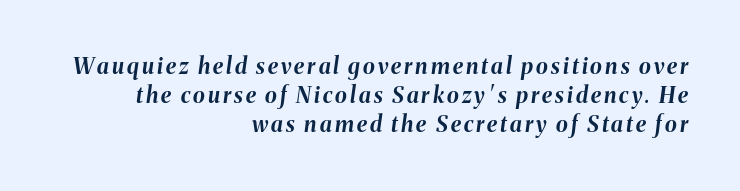
Q: Is the text bold? A: Yes.
Q: Is the text italic (slanted)? A: Yes, it leans right by about 8 degrees.
Q: Is the text underlined? A: No.
Q: How is the paragraph aligned? A: Right-aligned.
Q: Is the spacing between lines tight, normal or loose? A: Normal.
